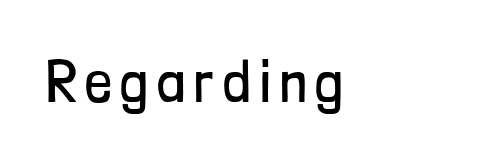
Q: Is the text bold? A: No.
Q: Is the text italic (slanted)? A: No, it is upright.
Q: Is the typeface a serif or a sans-serif typeface? A: Sans-serif.
Q: Is the text underlined? A: No.
Q: How is the paragraph aligned? A: Left-aligned.
Q: Width (condensed, normal, or wide)? A: Condensed.
Q: Stroke contrast? A: Low.
Q: x-height? A: Medium.
Q: Monospaced? A: No.
